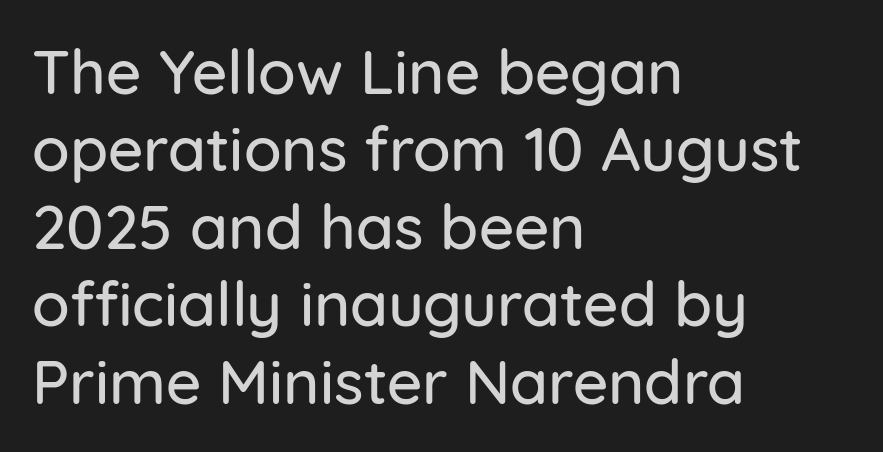
{"serif": "no", "italic": "no", "width": "normal", "stroke_contrast": "low", "x_height": "medium", "monospaced": "no", "underline": "no", "align": "left", "line_spacing": "normal", "line_spacing_ratio": 1.25, "letter_spacing": "normal", "letter_spacing_em": 0.0, "glyph_px": 62}
